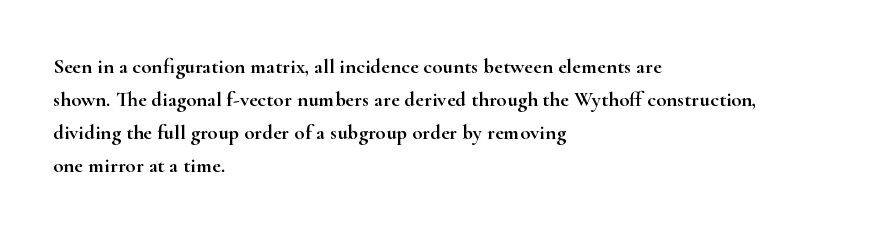
The image shows 21 px text type, upright; set left-aligned, normal line spacing (1.57x), normal letter spacing, not underlined.
